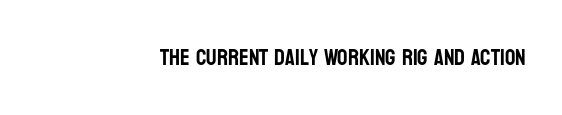
No word sits above an underline. If you drew a line through each stem, it would be perfectly vertical. The lines in this sample share a right terminus and differ only in where they begin. Nobody touched the tracking dial on this one.
